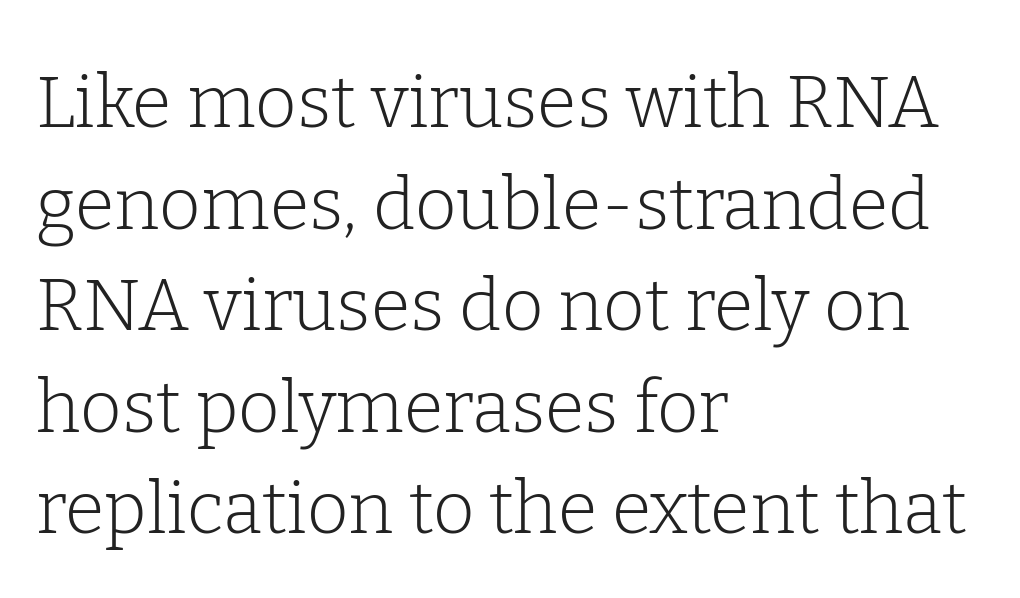
The image shows 72 px light serif type, upright; set left-aligned, normal line spacing (1.41x), normal letter spacing, not underlined; low stroke contrast and a medium x-height.
